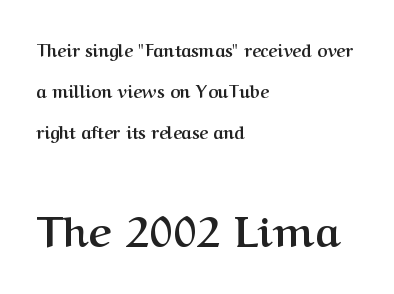
The image shows 43 px semibold serif type, upright; set left-aligned, loose line spacing (2.42x), normal letter spacing, not underlined; the second (bottom) block is 2.53x larger; medium stroke contrast and a medium x-height.
